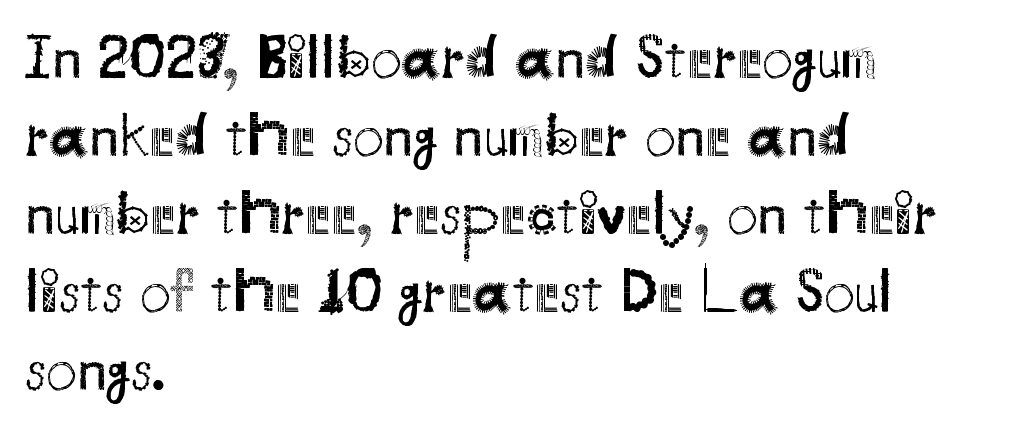
Q: Is the text bold? A: No.
Q: Is the text italic (slanted)? A: No, it is upright.
Q: Is the typeface a serif or a sans-serif typeface? A: Sans-serif.
Q: Is the text underlined? A: No.
Q: How is the paragraph aligned? A: Left-aligned.
Q: Is the spacing between letters normal or unusually wide? A: Normal.
Q: Is the spacing between lines tight, normal or loose? A: Normal.
Q: Width (condensed, normal, or wide)? A: Normal.
Q: Stroke contrast? A: Medium.
Q: x-height? A: Small.
Q: Monospaced? A: No.
